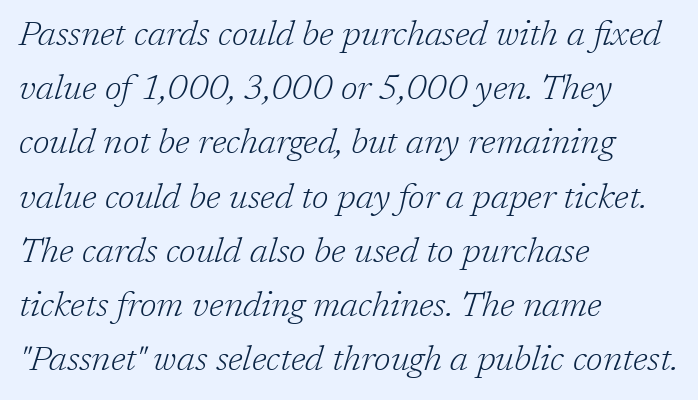
The image shows 35 px light serif type, italic (leaning right); set left-aligned, normal line spacing (1.55x), normal letter spacing, not underlined; low stroke contrast and a medium x-height.
